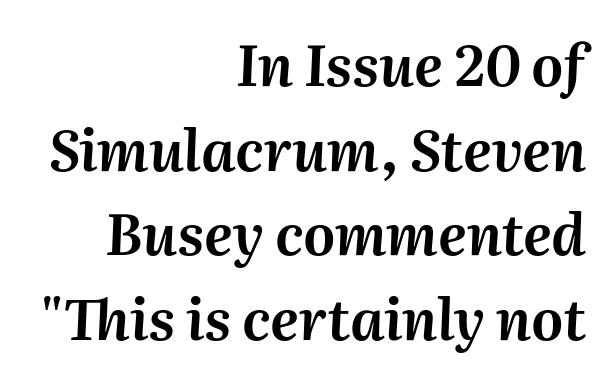
Interline gaps are of average width in this sample. Is this a fixed-width face? No — the glyphs have proportional, varying widths. A bare baseline throughout the passage. Each line ends at the same right margin while the left side varies. Italic? Definitely — the glyphs are oblique. The horizontal fit of the characters is conventional and even.
